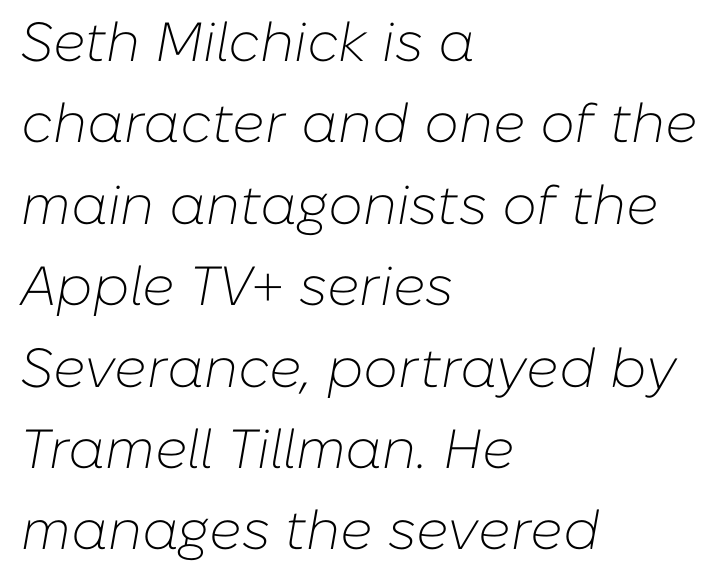
Q: Is the text bold? A: No.
Q: Is the text italic (slanted)? A: Yes, it leans right by about 10 degrees.
Q: Is the text underlined? A: No.
Q: How is the paragraph aligned? A: Left-aligned.
Q: Is the spacing between letters normal or unusually wide? A: Normal.
Q: Is the spacing between lines tight, normal or loose? A: Normal.
Q: Width (condensed, normal, or wide)? A: Normal.
Q: Stroke contrast? A: Low.
Q: x-height? A: Medium.
Q: Monospaced? A: No.
